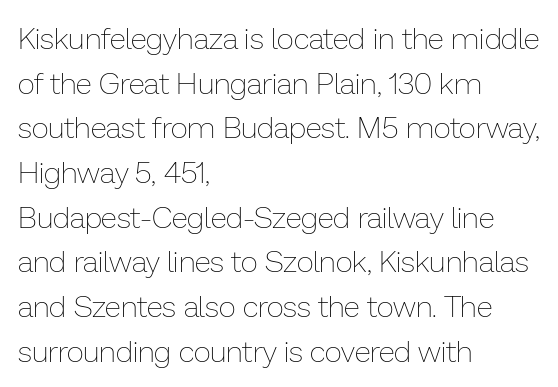
These lines sit exactly where default settings would place them. Glyph-to-glyph distance matches everyday printed text. The rendering uses natural spacing where letterforms have individual widths. Left-aligned paragraph, ragged on the right. Glance below the letters and you will spot only blank space.
